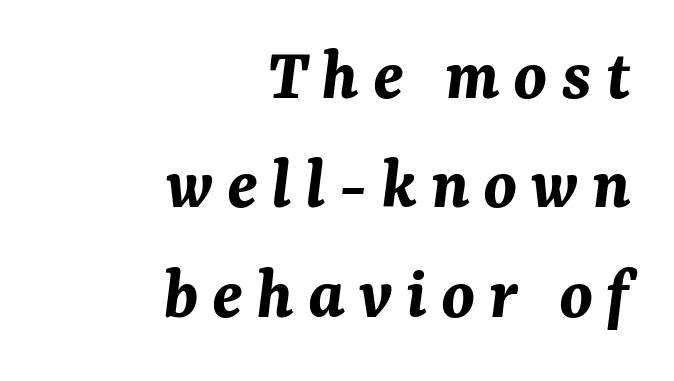
Notice how the stems are inclined rather than vertical — that's the hallmark of italics. The strokes are fattened all the way to bold. Horizontally, the lines are justified to the trailing edge only. The lines sit at an ordinary, default distance from one another. Is this a fixed-width face? No — the glyphs have proportional, varying widths. Quick note: underline off.
